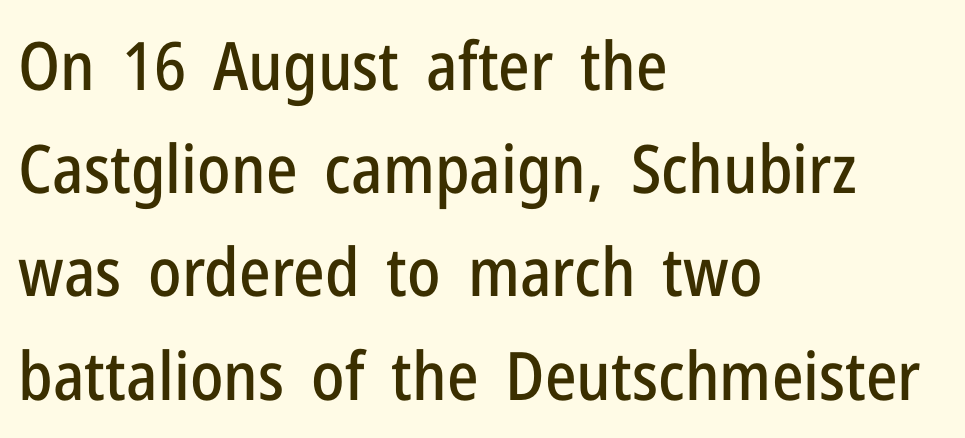
{"serif": "no", "italic": "no", "width": "condensed", "stroke_contrast": "low", "x_height": "medium", "monospaced": "no", "underline": "no", "align": "left", "line_spacing": "normal", "line_spacing_ratio": 1.54, "letter_spacing": "normal", "letter_spacing_em": 0.0, "glyph_px": 67}
